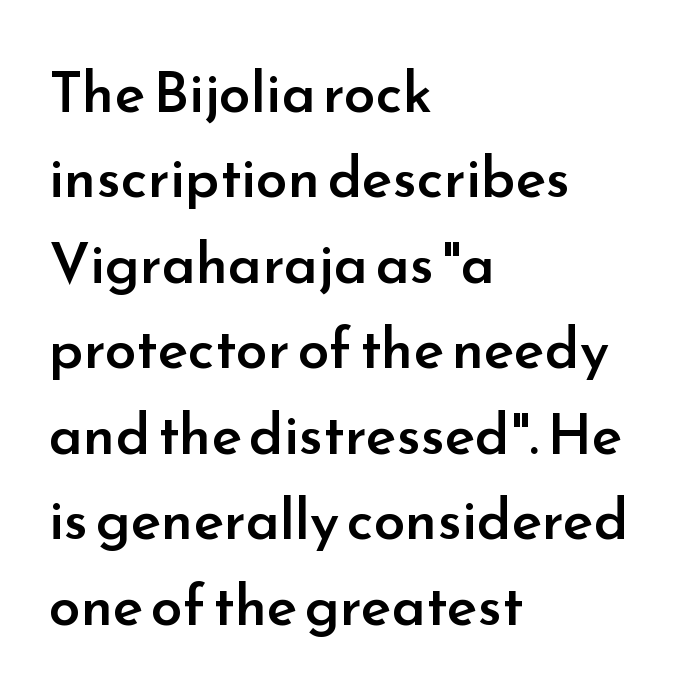
Q: Is the text bold? A: Semi-bold.
Q: Is the text italic (slanted)? A: No, it is upright.
Q: Is the typeface a serif or a sans-serif typeface? A: Sans-serif.
Q: Is the text underlined? A: No.
Q: How is the paragraph aligned? A: Left-aligned.
Q: Is the spacing between letters normal or unusually wide? A: Normal.
Q: Is the spacing between lines tight, normal or loose? A: Normal.
Q: Width (condensed, normal, or wide)? A: Normal.
Q: Stroke contrast? A: Low.
Q: x-height? A: Small.
Q: Monospaced? A: No.
